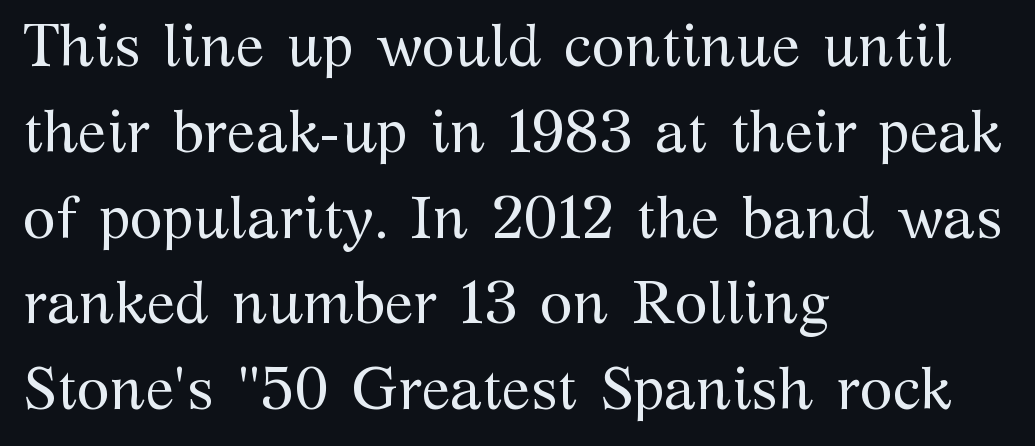
Q: Is the text bold? A: No.
Q: Is the text italic (slanted)? A: No, it is upright.
Q: Is the typeface a serif or a sans-serif typeface? A: Serif.
Q: Is the text underlined? A: No.
Q: How is the paragraph aligned? A: Left-aligned.
Q: Is the spacing between letters normal or unusually wide? A: Normal.
Q: Is the spacing between lines tight, normal or loose? A: Normal.
Q: Width (condensed, normal, or wide)? A: Normal.
Q: Stroke contrast? A: Medium.
Q: x-height? A: Medium.
Q: Monospaced? A: No.
